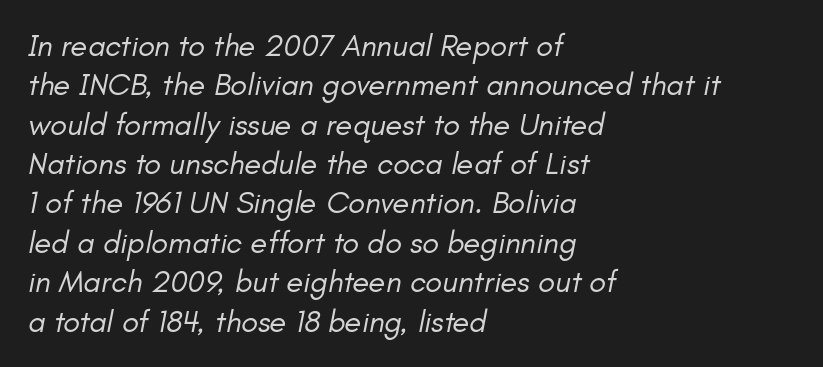
Students, observe: this is what conventionally led text looks like. The strip under each line holds only bare page. You can tell it's italic because the verticals aren't actually vertical. In CSS terms this would be text-align: left.
